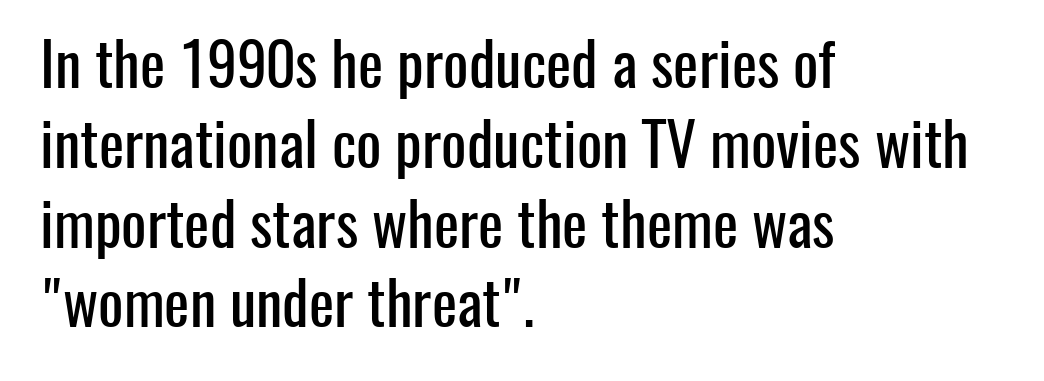
Each letter keeps its own natural width here, so spacing adapts to shape. Decoration check: the copy has no underline. The letters carry no serifs — their stems end cleanly without finishing strokes. The rendering keeps characters at their native spacing. The specimen reads as upright at a glance. The line-height multiplier appears to be the usual default.
